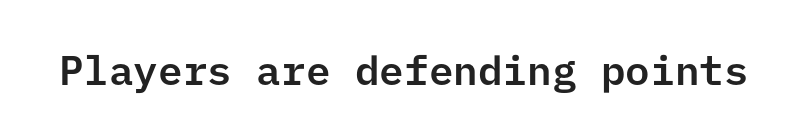
Q: Is the text italic (slanted)? A: No, it is upright.
Q: Is the typeface a serif or a sans-serif typeface? A: Sans-serif.
Q: Is the text underlined? A: No.
Q: Is the spacing between letters normal or unusually wide? A: Normal.
Q: Width (condensed, normal, or wide)? A: Normal.
Q: Stroke contrast? A: Low.
Q: x-height? A: Medium.
